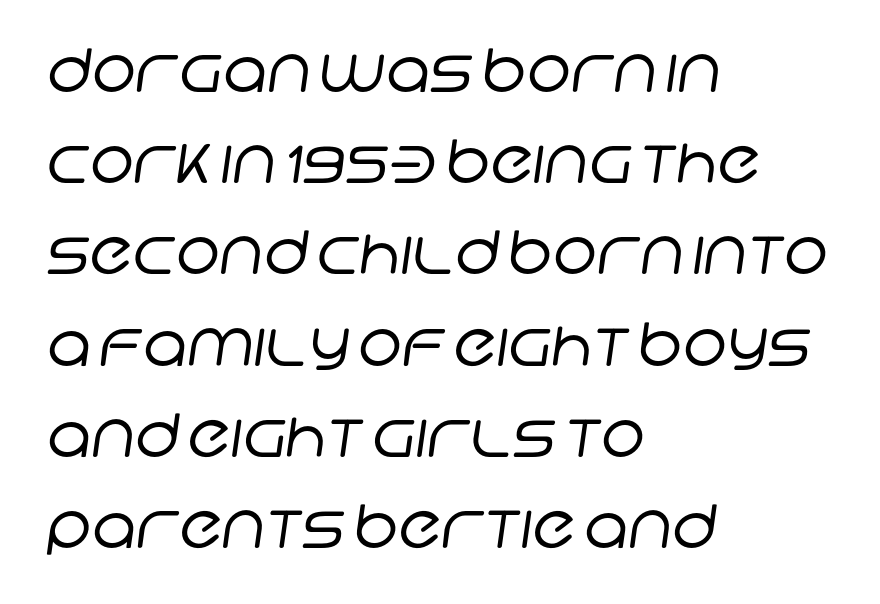
The image shows 60 px regular-weight sans-serif type; set left-aligned, normal line spacing (1.52x), normal letter spacing, not underlined; low stroke contrast and a large x-height.
